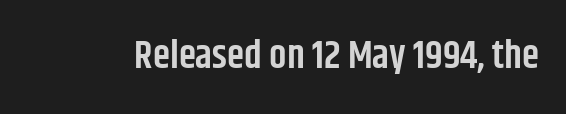
The image shows 39 px semibold, condensed sans-serif type, upright; set normal letter spacing, not underlined; low stroke contrast and a large x-height.
